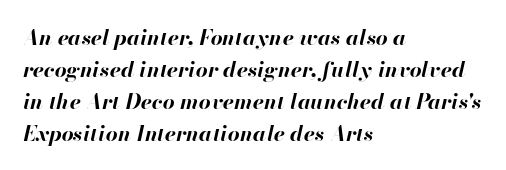
Check under the words: just untouched page. This block has exactly the height ordinary leading produces. In CSS terms this would be text-align: left. Typographic density is high because the face is bold. Observe the ordinary spacing: letters are neighbours, not strangers. Does the lettering tilt? It does — this is italic.
